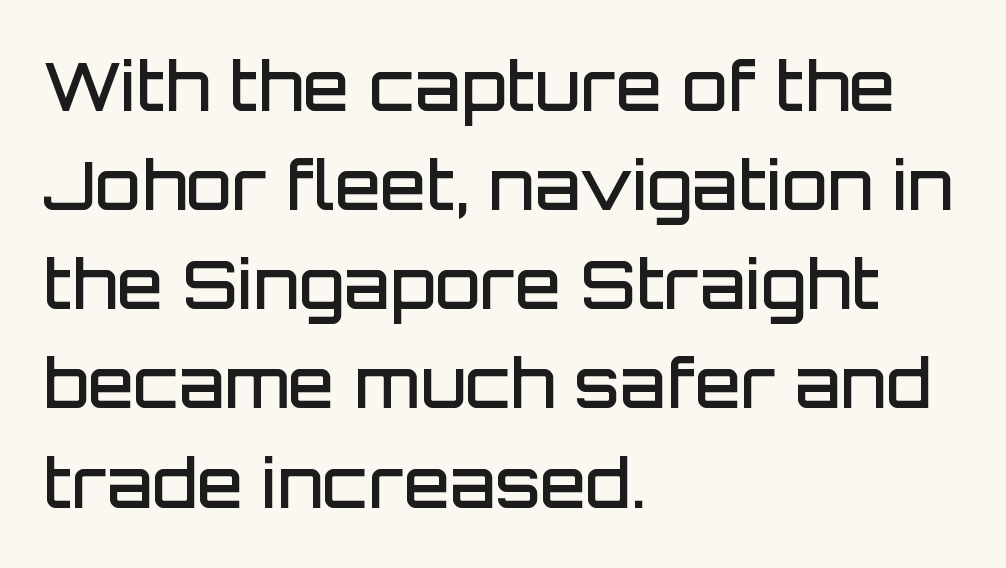
{"serif": "no", "italic": "no", "bold": "semi", "weight": "semibold", "width": "normal", "stroke_contrast": "low", "x_height": "large", "monospaced": "no", "underline": "no", "align": "left", "line_spacing": "normal", "line_spacing_ratio": 1.48, "letter_spacing": "normal", "letter_spacing_em": 0.0, "glyph_px": 67}
